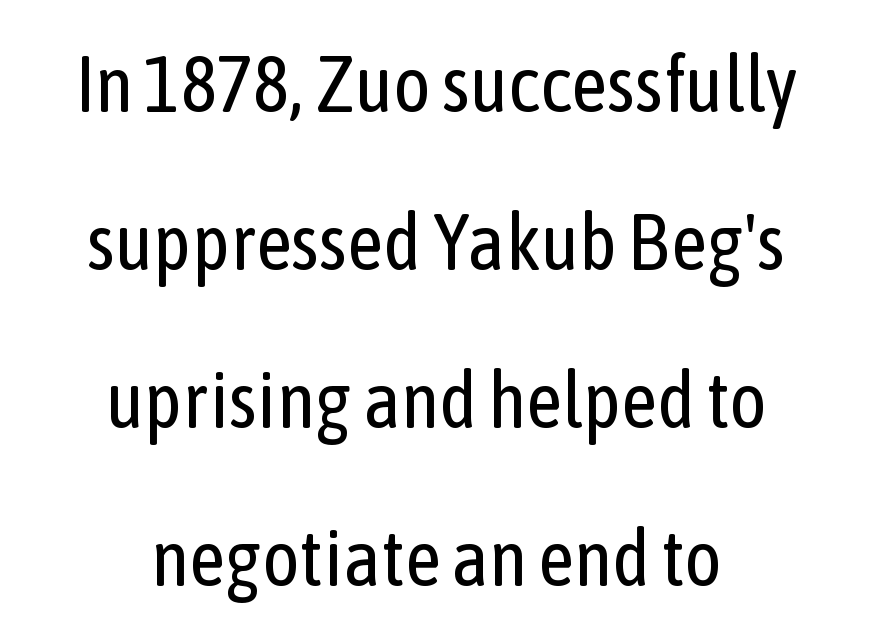
Q: Is the text bold? A: No.
Q: Is the text italic (slanted)? A: No, it is upright.
Q: Is the typeface a serif or a sans-serif typeface? A: Sans-serif.
Q: Is the text underlined? A: No.
Q: How is the paragraph aligned? A: Centered.
Q: Is the spacing between letters normal or unusually wide? A: Normal.
Q: Is the spacing between lines tight, normal or loose? A: Loose.
Q: Width (condensed, normal, or wide)? A: Condensed.
Q: Stroke contrast? A: Low.
Q: x-height? A: Medium.
Q: Monospaced? A: No.
